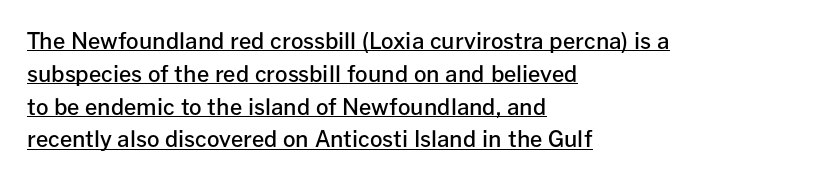
Q: Is the text bold? A: Semi-bold.
Q: Is the text italic (slanted)? A: No, it is upright.
Q: Is the text underlined? A: Yes.
Q: How is the paragraph aligned? A: Left-aligned.
Q: Is the spacing between letters normal or unusually wide? A: Normal.
Q: Is the spacing between lines tight, normal or loose? A: Normal.
